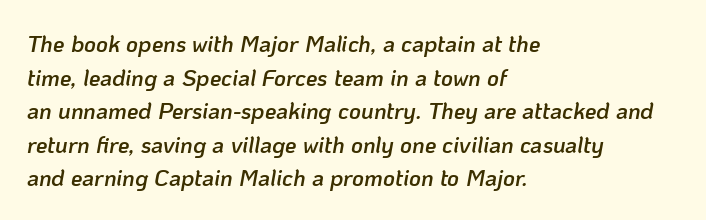
{"italic": "yes", "lean": "right", "slant_degrees": 10, "bold": "semi", "underline": "no", "align": "left", "line_spacing": "normal", "line_spacing_ratio": 1.46, "letter_spacing": "normal", "letter_spacing_em": 0.0, "glyph_px": 23}
